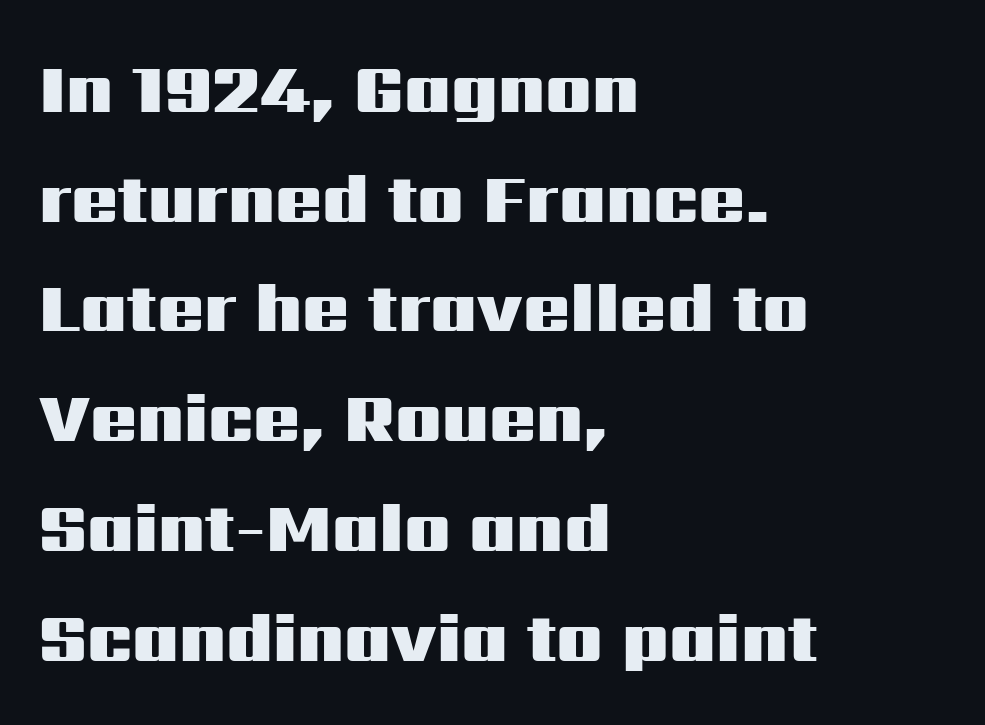
Q: Is the text bold? A: Yes.
Q: Is the text italic (slanted)? A: No, it is upright.
Q: Is the typeface a serif or a sans-serif typeface? A: Sans-serif.
Q: Is the text underlined? A: No.
Q: How is the paragraph aligned? A: Left-aligned.
Q: Is the spacing between letters normal or unusually wide? A: Normal.
Q: Is the spacing between lines tight, normal or loose? A: Normal.
Q: Width (condensed, normal, or wide)? A: Wide.
Q: Stroke contrast? A: Medium.
Q: x-height? A: Medium.
Q: Monospaced? A: No.
